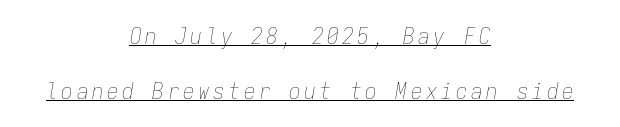
The passage shown is not bold in any degree. Notice the wide empty band between every row — that's loose leading. The passage is arranged like a title page — every line centered. Underline: present. Compared with ordinary roman type, these characters are visibly tilted.
